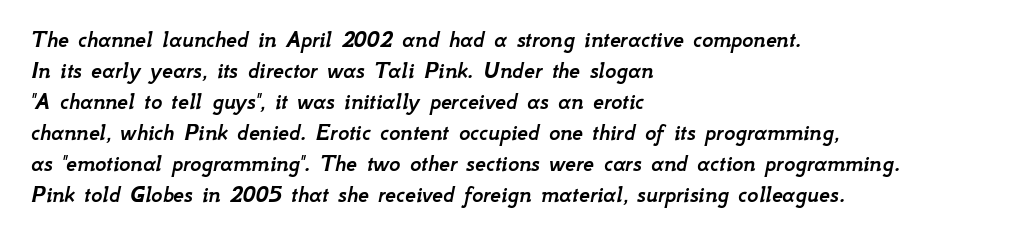
Q: Is the text italic (slanted)? A: Yes, it leans right by about 12 degrees.
Q: Is the text underlined? A: No.
Q: How is the paragraph aligned? A: Left-aligned.
Q: Is the spacing between letters normal or unusually wide? A: Normal.
Q: Is the spacing between lines tight, normal or loose? A: Normal.
